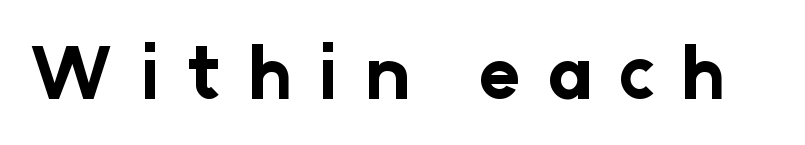
Q: Is the text bold? A: Yes.
Q: Is the text italic (slanted)? A: No, it is upright.
Q: Is the typeface a serif or a sans-serif typeface? A: Sans-serif.
Q: Is the text underlined? A: No.
Q: Is the spacing between letters normal or unusually wide? A: Unusually wide.
Q: Width (condensed, normal, or wide)? A: Normal.
Q: Stroke contrast? A: Low.
Q: x-height? A: Medium.
Q: Monospaced? A: No.
